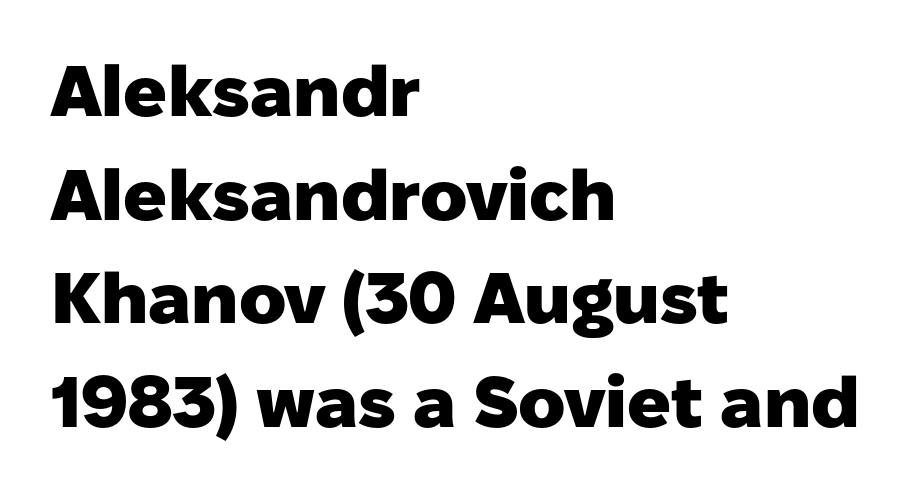
{"serif": "no", "italic": "no", "bold": "yes", "weight": "heavy", "width": "normal", "stroke_contrast": "low", "x_height": "medium", "monospaced": "no", "underline": "no", "align": "left", "line_spacing": "normal", "line_spacing_ratio": 1.44, "letter_spacing": "normal", "letter_spacing_em": 0.0, "glyph_px": 72}
